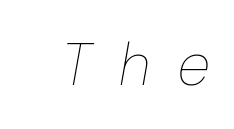
The image shows 60 px thin type, italic (leaning right); set unusually wide letter spacing (+0.46 em), not underlined; low stroke contrast and a medium x-height.
